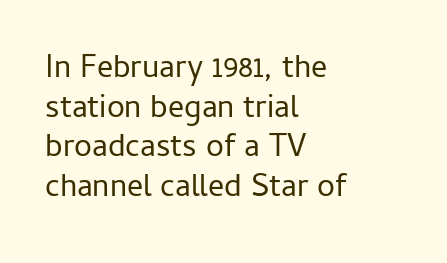
Q: Is the text bold? A: No.
Q: Is the text italic (slanted)? A: No, it is upright.
Q: Is the typeface a serif or a sans-serif typeface? A: Sans-serif.
Q: Is the text underlined? A: No.
Q: How is the paragraph aligned? A: Left-aligned.
Q: Is the spacing between letters normal or unusually wide? A: Normal.
Q: Width (condensed, normal, or wide)? A: Normal.
Q: Stroke contrast? A: Low.
Q: x-height? A: Medium.
Q: Monospaced? A: No.
